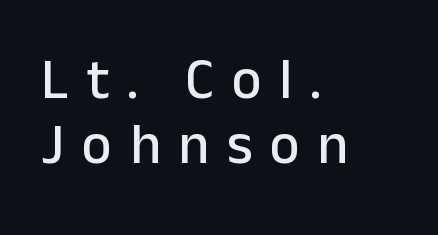
Q: Is the text italic (slanted)? A: No, it is upright.
Q: Is the typeface a serif or a sans-serif typeface? A: Sans-serif.
Q: Is the text underlined? A: No.
Q: How is the paragraph aligned? A: Left-aligned.
Q: Is the spacing between letters normal or unusually wide? A: Unusually wide.
Q: Is the spacing between lines tight, normal or loose? A: Tight.
Q: Width (condensed, normal, or wide)? A: Normal.
Q: Stroke contrast? A: Low.
Q: x-height? A: Medium.
Q: Monospaced? A: No.
